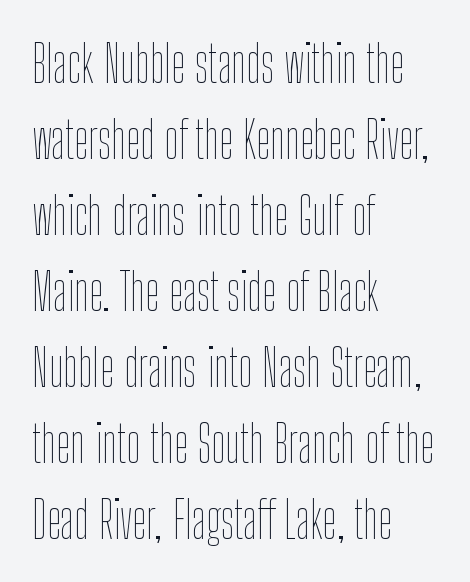
Stem width sits at or under what a default text font uses. Observe the ordinary spacing: letters are neighbours, not strangers. Is there much room between lines? A standard amount, neither cramped nor airy. Letters rest on an invisible, unmarked baseline.
